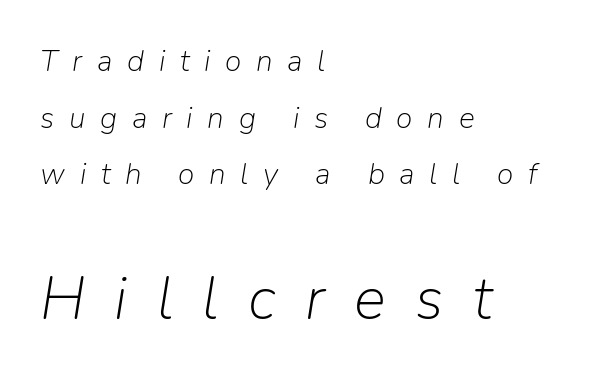
The image shows 60 px light type, italic (leaning right); set left-aligned, line spacing 1.89x, unusually wide letter spacing (+0.49 em), not underlined; the second (bottom) block is 2.0x larger; low stroke contrast and a medium x-height.
